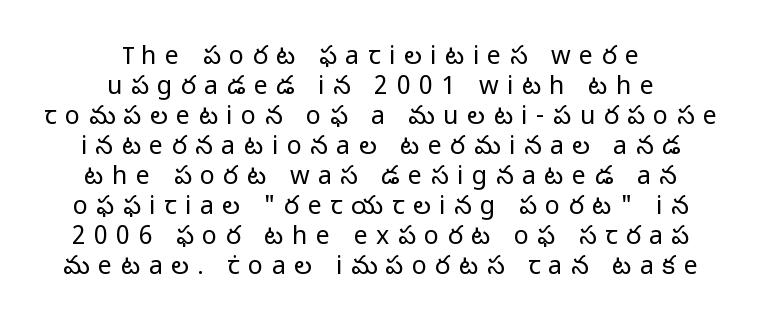
Q: Is the text bold? A: No.
Q: Is the text italic (slanted)? A: No, it is upright.
Q: Is the text underlined? A: No.
Q: How is the paragraph aligned? A: Centered.
Q: Is the spacing between letters normal or unusually wide? A: Unusually wide.
